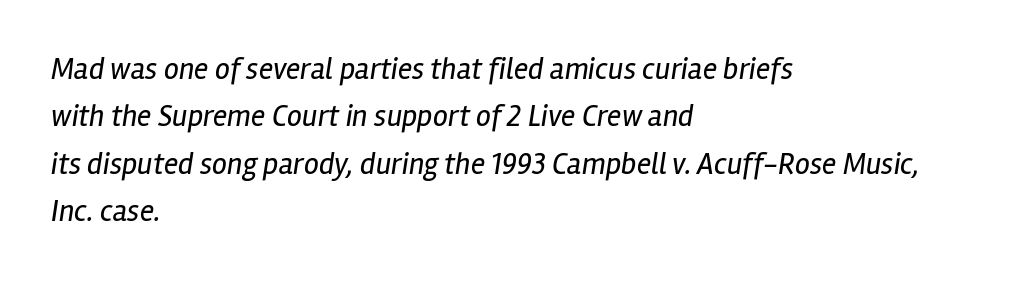
The image shows 30 px regular-weight, condensed type, italic (leaning right); set left-aligned, normal line spacing (1.58x), normal letter spacing, not underlined; low stroke contrast and a medium x-height.
